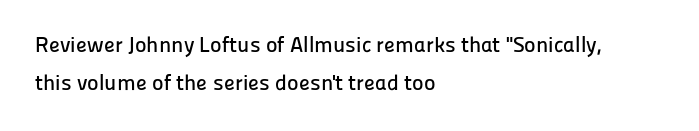
Q: Is the text italic (slanted)? A: No, it is upright.
Q: Is the text underlined? A: No.
Q: How is the paragraph aligned? A: Left-aligned.
Q: Is the spacing between letters normal or unusually wide? A: Normal.
